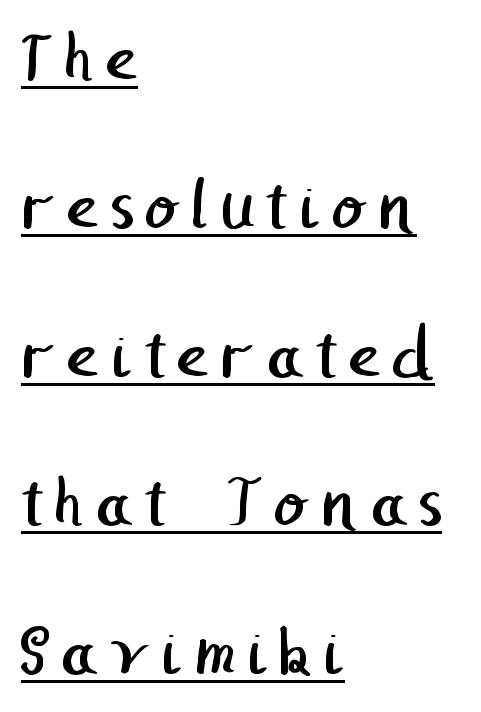
{"serif": "no", "bold": "no", "weight": "regular", "width": "normal", "stroke_contrast": "low", "x_height": "medium", "underline": "yes", "align": "left", "line_spacing": "loose", "line_spacing_ratio": 1.98, "glyph_px": 75}
